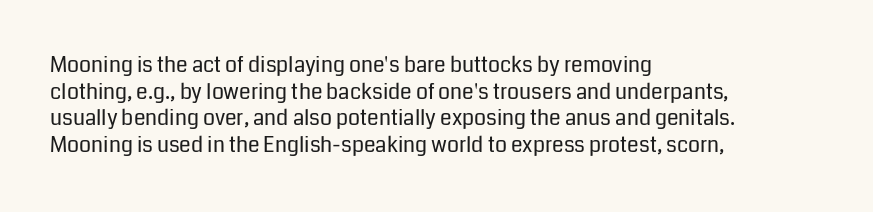
{"italic": "no", "bold": "no", "underline": "no", "align": "left", "line_spacing": "normal", "line_spacing_ratio": 1.27, "letter_spacing": "normal", "letter_spacing_em": 0.0, "glyph_px": 21}
